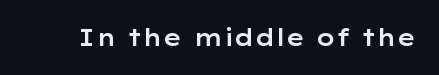
The image shows 23 px text type, upright; set normal letter spacing, not underlined.
